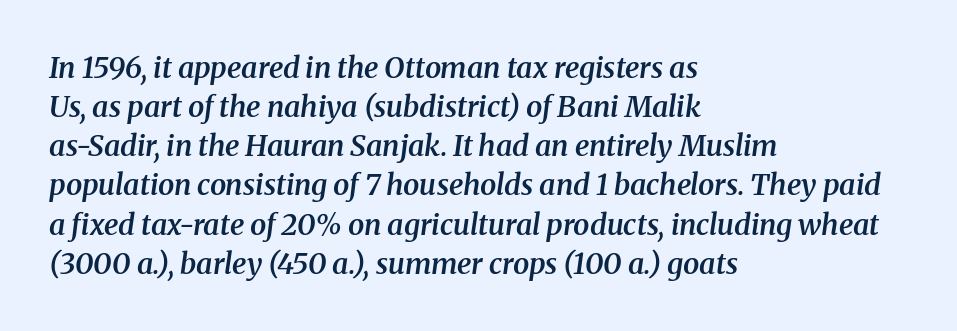
{"serif": "yes", "italic": "yes", "lean": "right", "slant_degrees": 8, "bold": "semi", "weight": "semibold", "width": "normal", "stroke_contrast": "medium", "x_height": "medium", "monospaced": "no", "underline": "no", "align": "left", "line_spacing": "normal", "line_spacing_ratio": 1.35, "letter_spacing": "normal", "letter_spacing_em": 0.0, "glyph_px": 29}
